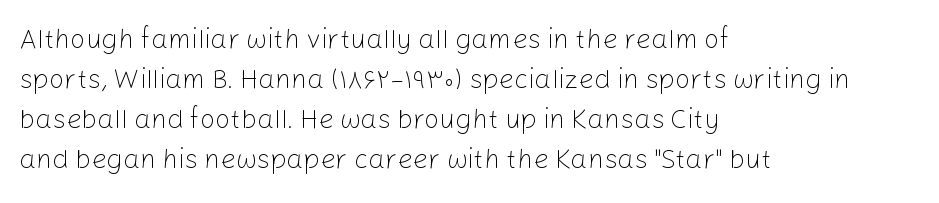
Italic: no, the glyphs are upright roman. Observe the ordinary spacing: letters are neighbours, not strangers. Line spacing here is normal. The zone under the glyphs is completely vacant. These lines stack with their left ends in a neat column.
